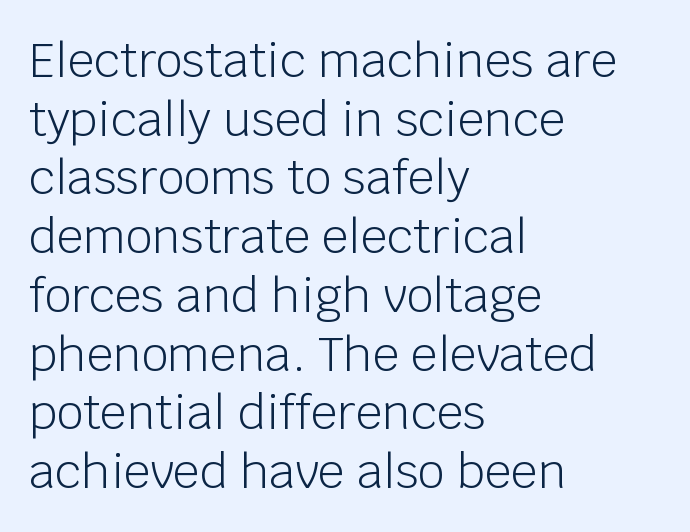
Q: Is the text bold? A: No.
Q: Is the text italic (slanted)? A: No, it is upright.
Q: Is the typeface a serif or a sans-serif typeface? A: Sans-serif.
Q: Is the text underlined? A: No.
Q: How is the paragraph aligned? A: Left-aligned.
Q: Is the spacing between letters normal or unusually wide? A: Normal.
Q: Is the spacing between lines tight, normal or loose? A: Normal.
Q: Width (condensed, normal, or wide)? A: Normal.
Q: Stroke contrast? A: Low.
Q: x-height? A: Large.
Q: Monospaced? A: No.
